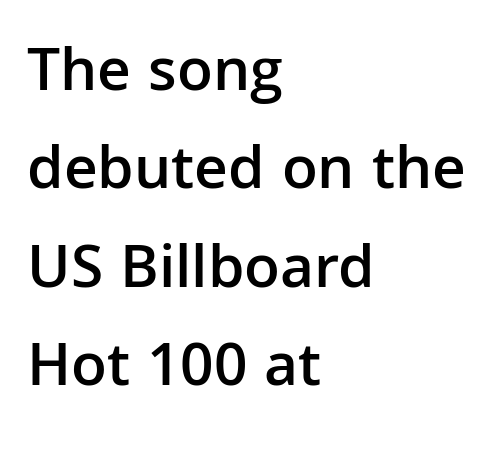
Q: Is the text bold? A: Semi-bold.
Q: Is the text italic (slanted)? A: No, it is upright.
Q: Is the typeface a serif or a sans-serif typeface? A: Sans-serif.
Q: Is the text underlined? A: No.
Q: How is the paragraph aligned? A: Left-aligned.
Q: Is the spacing between letters normal or unusually wide? A: Normal.
Q: Is the spacing between lines tight, normal or loose? A: Normal.
Q: Width (condensed, normal, or wide)? A: Normal.
Q: Stroke contrast? A: Low.
Q: x-height? A: Medium.
Q: Monospaced? A: No.
